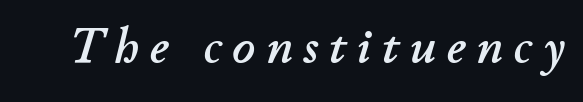
{"italic": "yes", "lean": "right", "slant_degrees": 11, "width": "normal", "stroke_contrast": "low", "x_height": "small", "monospaced": "no", "underline": "no", "letter_spacing": "wide", "letter_spacing_em": 0.21, "glyph_px": 50}
